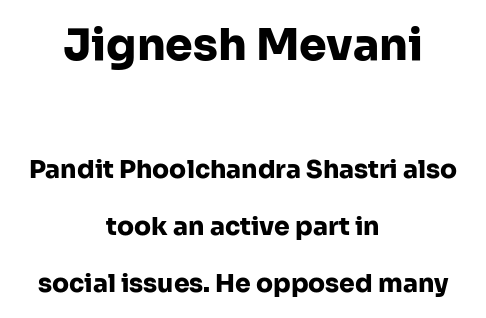
Q: Is the text bold? A: Yes.
Q: Is the text italic (slanted)? A: No, it is upright.
Q: Is the typeface a serif or a sans-serif typeface? A: Sans-serif.
Q: Is the text underlined? A: No.
Q: How is the paragraph aligned? A: Centered.
Q: Is the spacing between letters normal or unusually wide? A: Normal.
Q: Is the spacing between lines tight, normal or loose? A: Loose.
Q: Which block of text is set in a larger size, the first (top) or the second (bottom)? A: The first (top) one.
Q: Width (condensed, normal, or wide)? A: Normal.
Q: Stroke contrast? A: Low.
Q: x-height? A: Medium.
Q: Monospaced? A: No.
